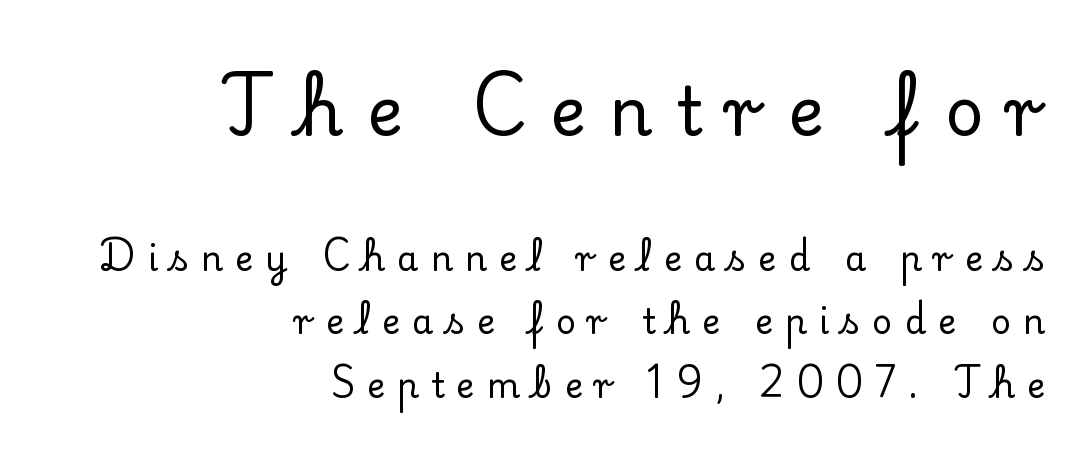
This rendering uses right alignment, leaving the left contour irregular. Unlike italic type, these characters show no tilt at all. Do the characters align in a grid? No, the font is proportional. There is plenty of visible air inserted between adjacent glyphs.
